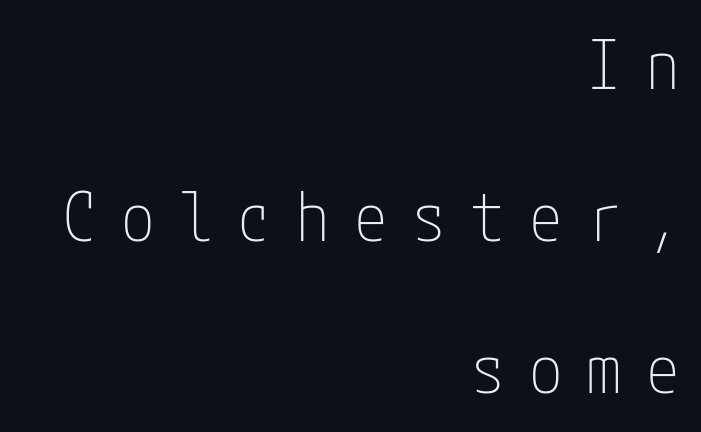
{"serif": "no", "italic": "no", "bold": "no", "weight": "thin", "width": "condensed", "stroke_contrast": "low", "x_height": "medium", "underline": "no", "align": "right", "line_spacing": "loose", "line_spacing_ratio": 2.27, "letter_spacing": "wide", "letter_spacing_em": 0.37, "glyph_px": 67}
